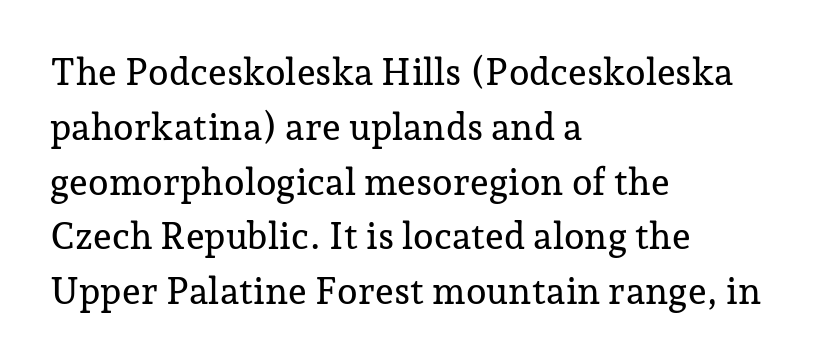
The image shows 37 px serif type, upright; set left-aligned, normal line spacing (1.48x), normal letter spacing, not underlined; low stroke contrast and a medium x-height.
